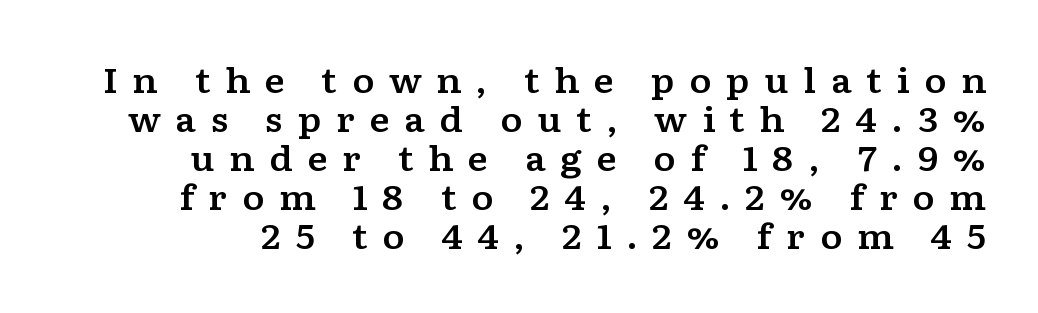
Q: Is the text italic (slanted)? A: No, it is upright.
Q: Is the typeface a serif or a sans-serif typeface? A: Serif.
Q: Is the text underlined? A: No.
Q: Is the spacing between letters normal or unusually wide? A: Unusually wide.
Q: Is the spacing between lines tight, normal or loose? A: Tight.
Q: Width (condensed, normal, or wide)? A: Wide.
Q: Stroke contrast? A: Low.
Q: x-height? A: Medium.
Q: Monospaced? A: No.
